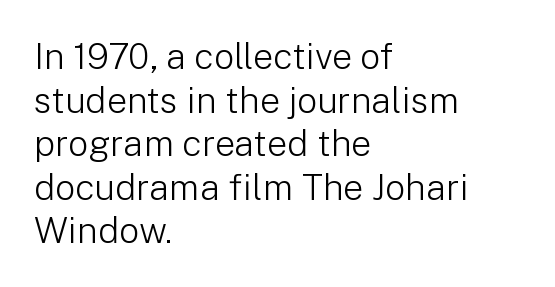
{"serif": "no", "italic": "no", "bold": "no", "weight": "light", "width": "normal", "stroke_contrast": "low", "x_height": "medium", "monospaced": "no", "underline": "no", "align": "left", "line_spacing_ratio": 1.21, "letter_spacing": "normal", "letter_spacing_em": 0.0, "glyph_px": 36}
